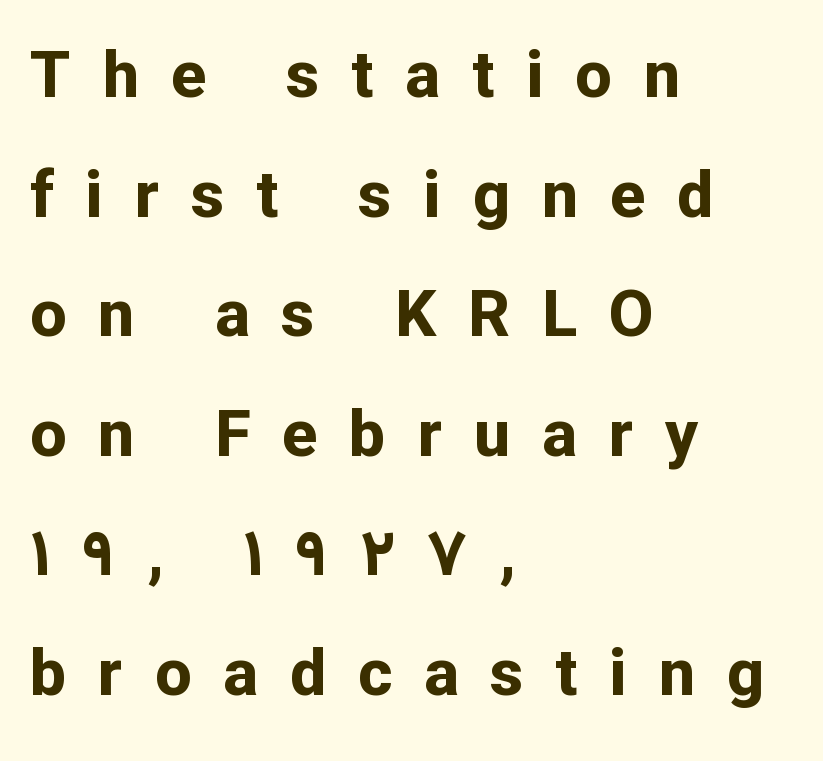
Q: Is the text bold? A: Yes.
Q: Is the text italic (slanted)? A: No, it is upright.
Q: Is the typeface a serif or a sans-serif typeface? A: Sans-serif.
Q: Is the text underlined? A: No.
Q: How is the paragraph aligned? A: Left-aligned.
Q: Is the spacing between letters normal or unusually wide? A: Unusually wide.
Q: Width (condensed, normal, or wide)? A: Normal.
Q: Stroke contrast? A: Low.
Q: x-height? A: Medium.
Q: Monospaced? A: No.
